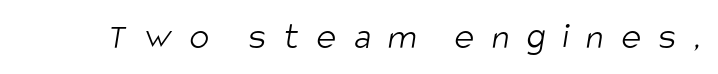
{"serif": "no", "bold": "no", "weight": "light", "width": "condensed", "stroke_contrast": "low", "x_height": "large", "monospaced": "no", "underline": "no", "letter_spacing": "wide", "letter_spacing_em": 0.47, "glyph_px": 37}
